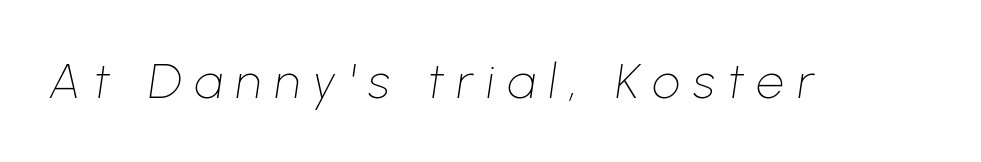
Q: Is the text bold? A: No.
Q: Is the text italic (slanted)? A: Yes, it leans right by about 8 degrees.
Q: Is the text underlined? A: No.
Q: Is the spacing between letters normal or unusually wide? A: Unusually wide.
Q: Width (condensed, normal, or wide)? A: Normal.
Q: Stroke contrast? A: Low.
Q: x-height? A: Medium.
Q: Monospaced? A: No.
